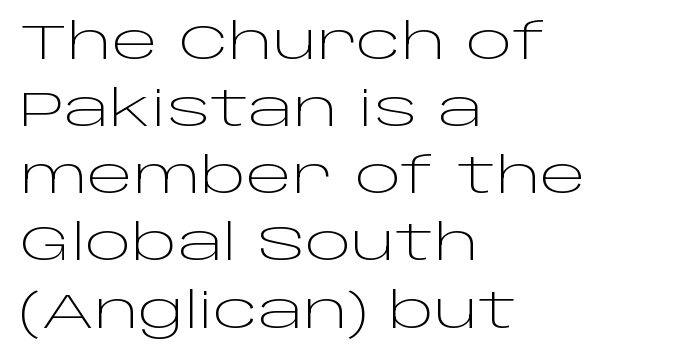
{"serif": "no", "italic": "no", "bold": "no", "weight": "light", "width": "wide", "stroke_contrast": "low", "x_height": "large", "monospaced": "no", "underline": "no", "align": "left", "line_spacing": "normal", "line_spacing_ratio": 1.37, "letter_spacing": "normal", "letter_spacing_em": 0.0, "glyph_px": 49}
